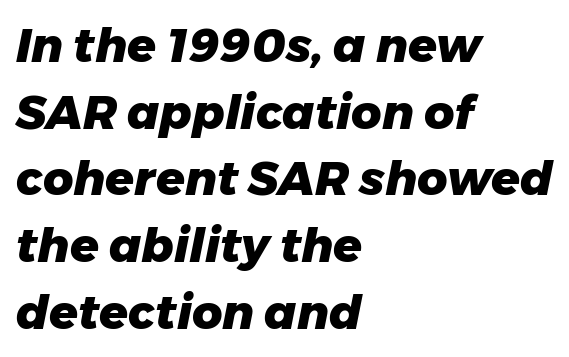
Tracking here is standard; glyphs follow each other at the usual distance. Each row of text sits above clean, open space. Layout note: lines flush left. Normally led — the rows are evenly, conventionally spaced. On the weight axis this lands at bold, roughly 700.
